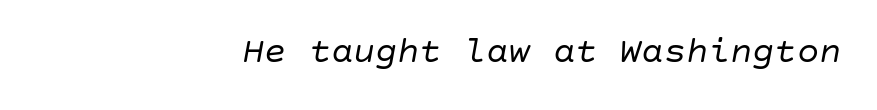
Q: Is the text bold? A: No.
Q: Is the text italic (slanted)? A: Yes, it leans right by about 10 degrees.
Q: Is the text underlined? A: No.
Q: How is the paragraph aligned? A: Right-aligned.
Q: Is the spacing between letters normal or unusually wide? A: Normal.
Q: Width (condensed, normal, or wide)? A: Normal.
Q: Stroke contrast? A: Low.
Q: x-height? A: Large.
